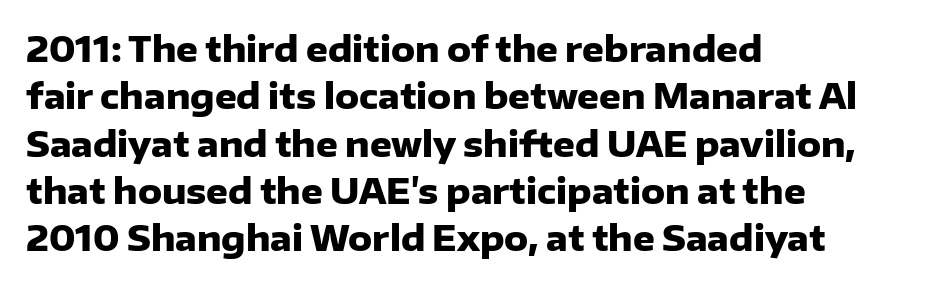
This sample uses an upright cut, with every glyph sitting square on the baseline. What stands out about the letter spacing? Nothing — it is the standard amount. These lines are set flush left with a ragged right edge. Typographically, this falls in the sans-serif category. Interline gaps are of average width in this sample. Quick note: underline off.
